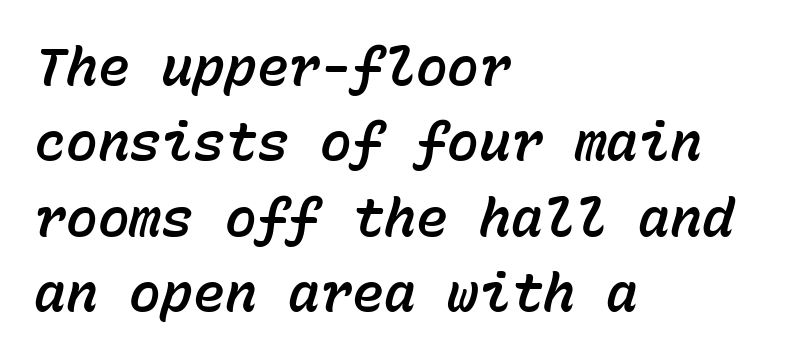
{"italic": "yes", "lean": "right", "slant_degrees": 15, "width": "normal", "stroke_contrast": "low", "x_height": "medium", "monospaced": "yes", "underline": "no", "align": "left", "line_spacing": "normal", "line_spacing_ratio": 1.42, "letter_spacing": "normal", "letter_spacing_em": 0.0, "glyph_px": 53}
